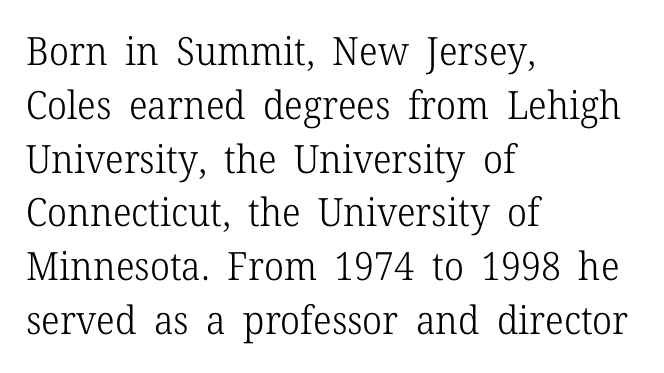
The image shows 39 px light serif type, upright; set left-aligned, normal line spacing (1.38x), normal letter spacing, not underlined; low stroke contrast and a medium x-height.
